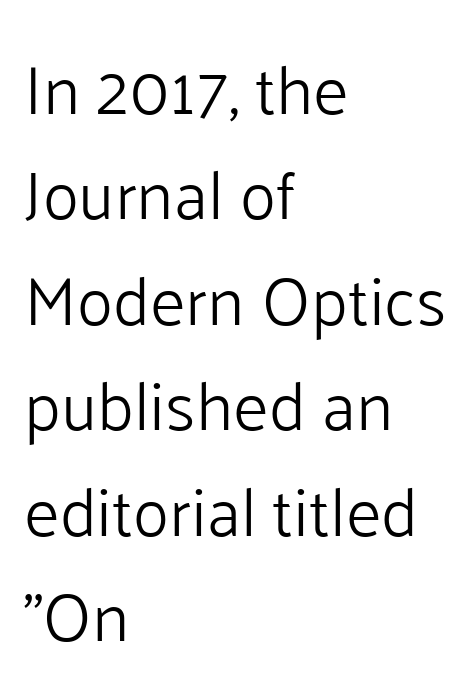
Q: Is the text bold? A: No.
Q: Is the text italic (slanted)? A: No, it is upright.
Q: Is the typeface a serif or a sans-serif typeface? A: Sans-serif.
Q: Is the text underlined? A: No.
Q: How is the paragraph aligned? A: Left-aligned.
Q: Is the spacing between letters normal or unusually wide? A: Normal.
Q: Is the spacing between lines tight, normal or loose? A: Normal.
Q: Width (condensed, normal, or wide)? A: Normal.
Q: Stroke contrast? A: Low.
Q: x-height? A: Medium.
Q: Monospaced? A: No.
